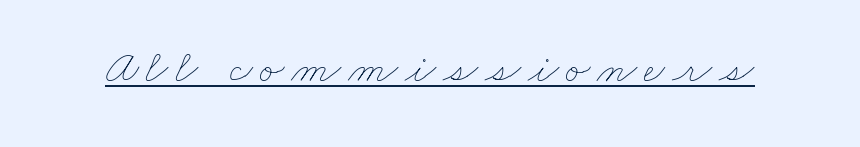
The rendered words wear a rule along their underside. The passage shown is typed in a proportional face where columns would drift. Summary of weight: not heavy and not bold.
